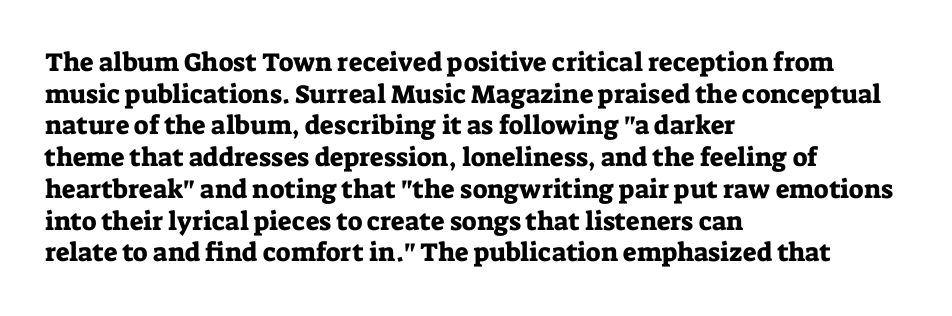
{"italic": "no", "underline": "no", "align": "left", "line_spacing_ratio": 1.22, "letter_spacing": "normal", "letter_spacing_em": 0.0, "glyph_px": 26}
